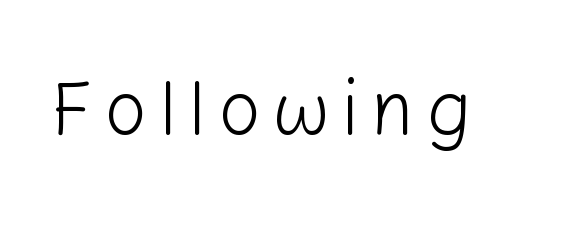
The image shows 76 px light sans-serif type, upright; set not underlined; low stroke contrast and a medium x-height.
